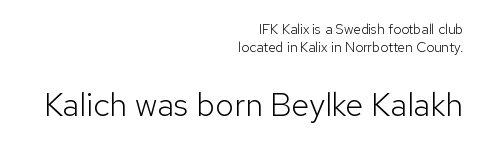
Between one letter and the next there's only the usual sliver of space. Heaviness? Minimal to ordinary, like unemphasized prose. Typographically, this falls in the sans-serif category. The line-height multiplier appears to be the usual default. Horizontal alignment here is rightward, an uncommon choice for prose.
